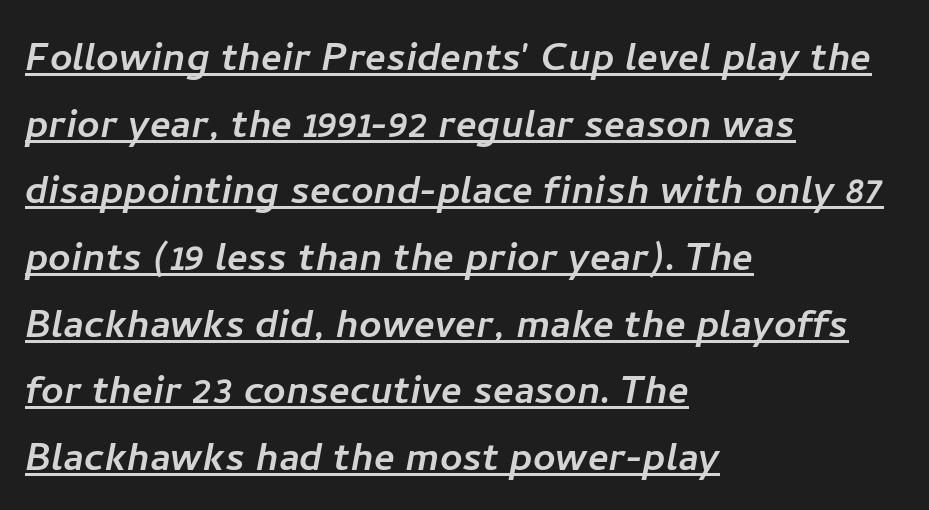
{"serif": "no", "width": "normal", "stroke_contrast": "low", "x_height": "medium", "monospaced": "no", "underline": "yes", "align": "left", "line_spacing": "normal", "line_spacing_ratio": 1.36, "letter_spacing": "normal", "letter_spacing_em": 0.0, "glyph_px": 49}
